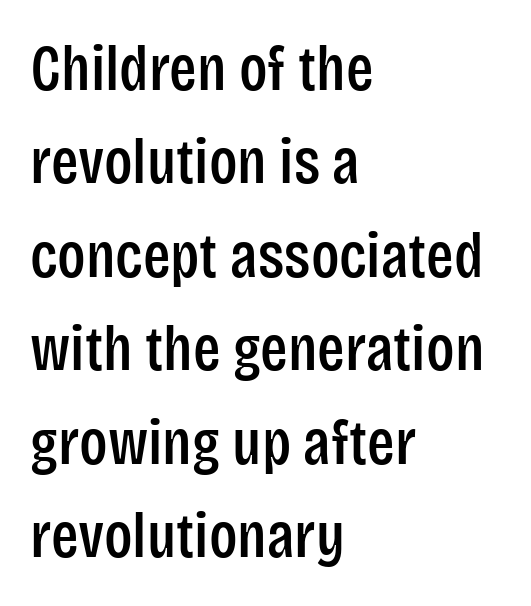
Q: Is the text italic (slanted)? A: No, it is upright.
Q: Is the typeface a serif or a sans-serif typeface? A: Sans-serif.
Q: Is the text underlined? A: No.
Q: How is the paragraph aligned? A: Left-aligned.
Q: Is the spacing between letters normal or unusually wide? A: Normal.
Q: Is the spacing between lines tight, normal or loose? A: Normal.
Q: Width (condensed, normal, or wide)? A: Condensed.
Q: Stroke contrast? A: Low.
Q: x-height? A: Large.
Q: Monospaced? A: No.
